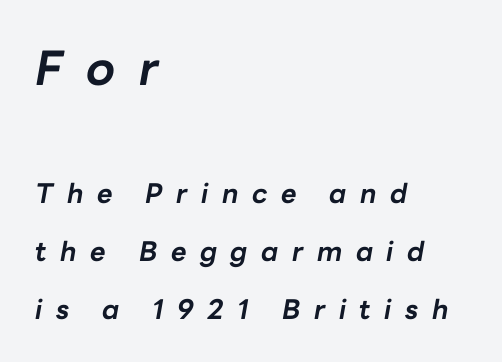
The image shows 47 px bold type, italic (leaning right); set left-aligned, loose line spacing (2.15x), unusually wide letter spacing (+0.5 em), not underlined; the first (top) block is 1.74x larger; low stroke contrast and a medium x-height.
